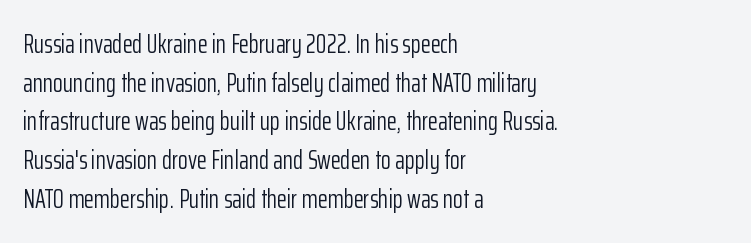
Q: Is the text bold? A: No.
Q: Is the text italic (slanted)? A: No, it is upright.
Q: Is the text underlined? A: No.
Q: How is the paragraph aligned? A: Left-aligned.
Q: Is the spacing between letters normal or unusually wide? A: Normal.
Q: Is the spacing between lines tight, normal or loose? A: Normal.
